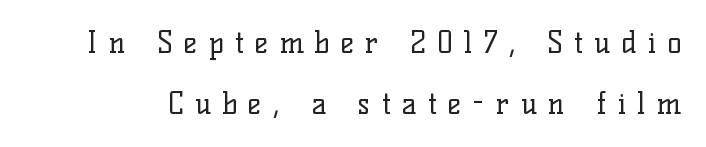
The image shows 29 px regular-weight serif type, upright; set loose line spacing (2.1x), unusually wide letter spacing (+0.38 em), not underlined; low stroke contrast and a medium x-height.
